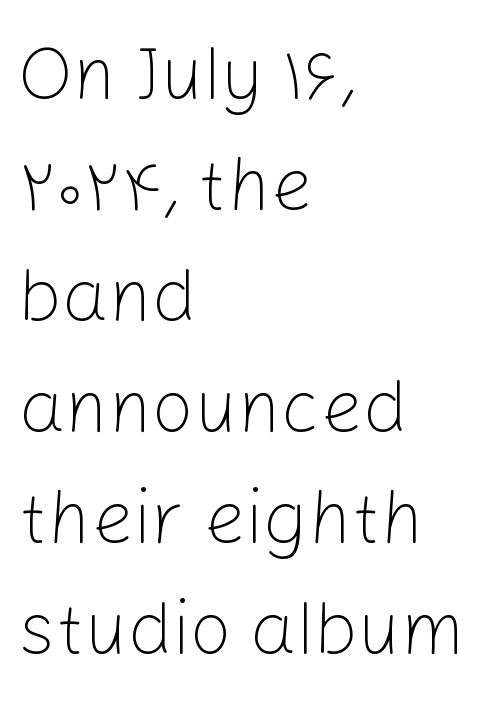
Italic? Not at all — the glyphs are vertical. Quick note: interline space is typical. Honestly, the letter spacing is just normal — you wouldn't notice it. These lines are rendered in a variable-pitch font. The glyphs are unaccompanied by any horizontal stroke below them. Horizontally, the lines are justified to the leading edge only.
